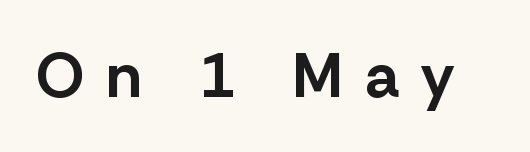
This is heavy type, rendered in bold. Look at the bottom of the vertical strokes: they stop flat, with no serifs. The zone under the glyphs is completely vacant. Vertical strokes here are truly vertical. Here the designer chose a conventional face with non-uniform glyph widths. The tracking reads as deliberately expanded to a designer's eye.
